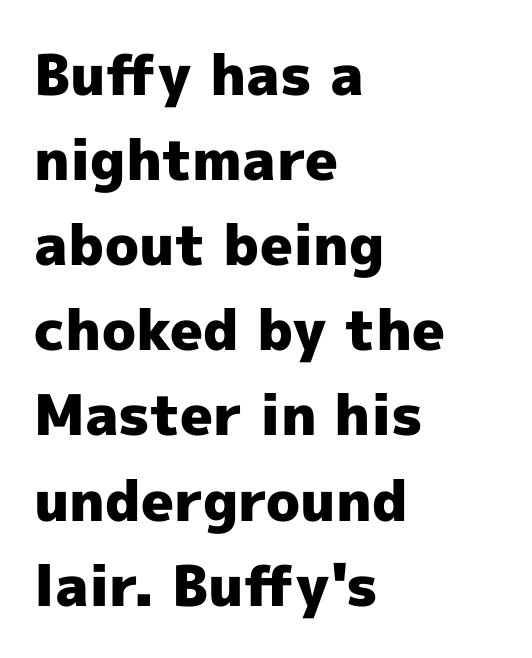
This is the regular roman posture of the typeface. The leading is moderate, giving the passage an even texture. This sample uses a sans-serif face. Each word holds together tightly as a unit, with standard inter-letter gaps.
